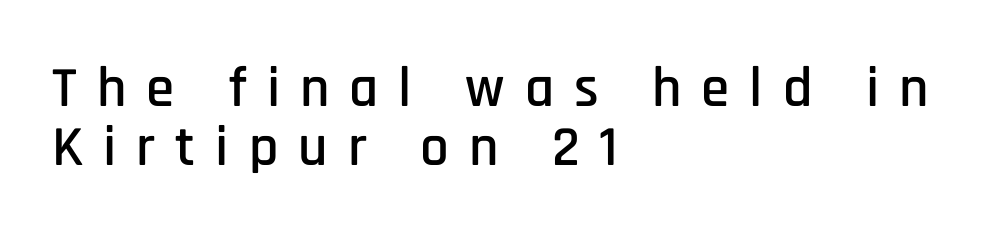
Do the letters lean? They stand straight. A bare baseline throughout the passage. Horizontally, the lines are justified to the leading edge only. Honestly, the rows look squashed on top of each other. These lines have a slow, spaced-out rhythm from letter to letter.
